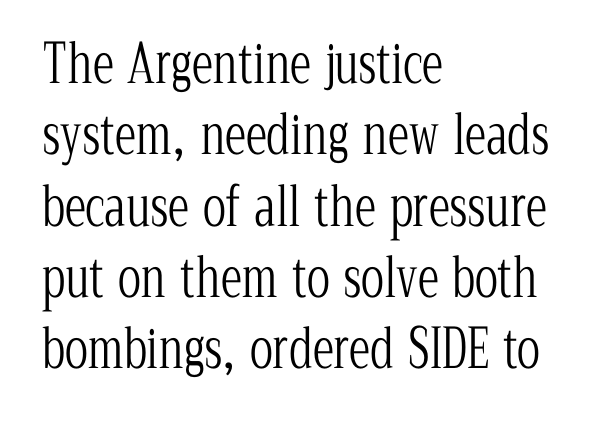
{"serif": "yes", "italic": "no", "bold": "no", "weight": "light", "width": "condensed", "stroke_contrast": "low", "x_height": "medium", "monospaced": "no", "underline": "no", "align": "left", "line_spacing": "normal", "line_spacing_ratio": 1.32, "letter_spacing": "normal", "letter_spacing_em": 0.0, "glyph_px": 54}
